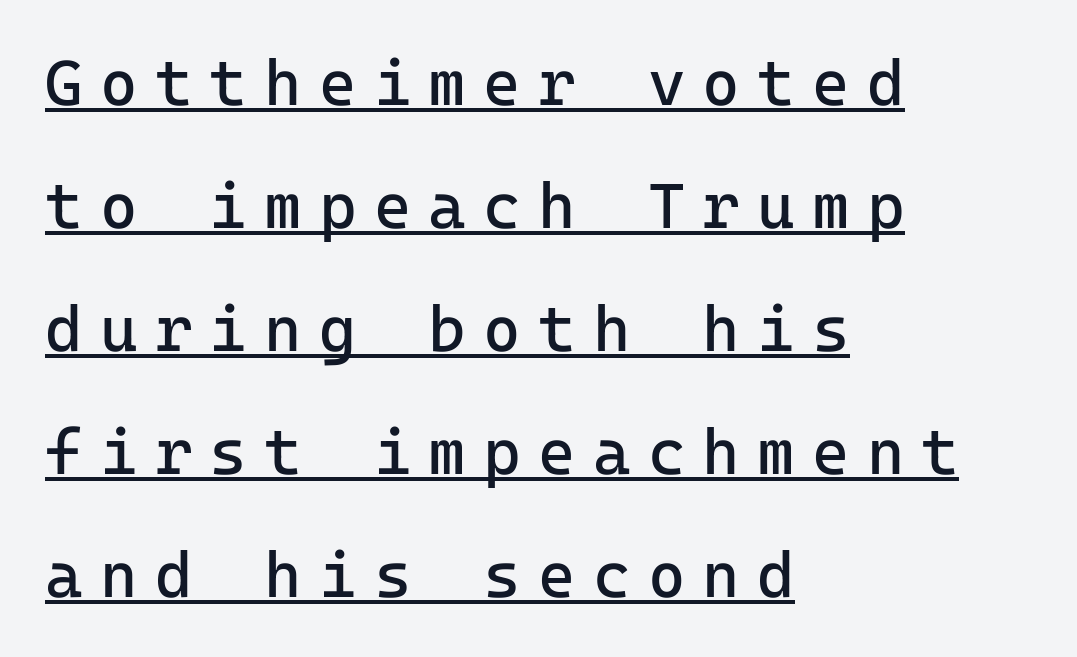
Every character here occupies the same horizontal width, giving the sample a typewriter-like rhythm. A classic flush-left, rag-right setting is used for this passage. Posture: straight, roman, zero tilt. Underlining? Definitely there.
